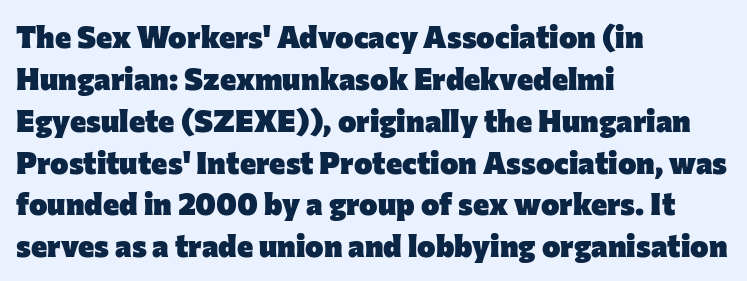
{"serif": "no", "italic": "no", "bold": "yes", "weight": "heavy", "width": "normal", "stroke_contrast": "low", "x_height": "medium", "monospaced": "no", "underline": "no", "align": "left", "line_spacing": "normal", "line_spacing_ratio": 1.35, "letter_spacing": "normal", "letter_spacing_em": 0.0, "glyph_px": 31}
